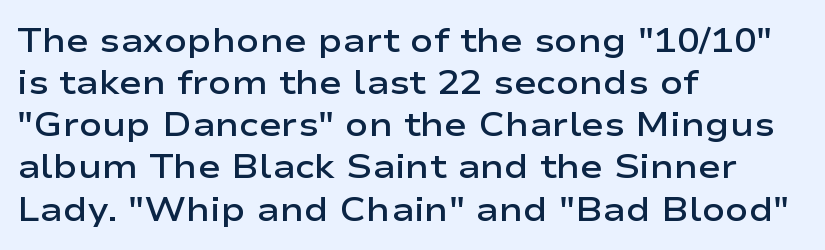
Q: Is the text bold? A: Semi-bold.
Q: Is the text italic (slanted)? A: No, it is upright.
Q: Is the typeface a serif or a sans-serif typeface? A: Sans-serif.
Q: Is the text underlined? A: No.
Q: How is the paragraph aligned? A: Left-aligned.
Q: Is the spacing between letters normal or unusually wide? A: Normal.
Q: Width (condensed, normal, or wide)? A: Wide.
Q: Stroke contrast? A: Low.
Q: x-height? A: Medium.
Q: Monospaced? A: No.
